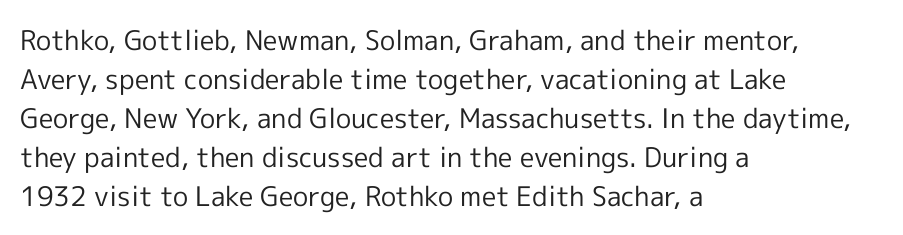
{"italic": "no", "bold": "no", "underline": "no", "align": "left", "line_spacing": "normal", "line_spacing_ratio": 1.44, "letter_spacing": "normal", "letter_spacing_em": 0.0, "glyph_px": 27}
